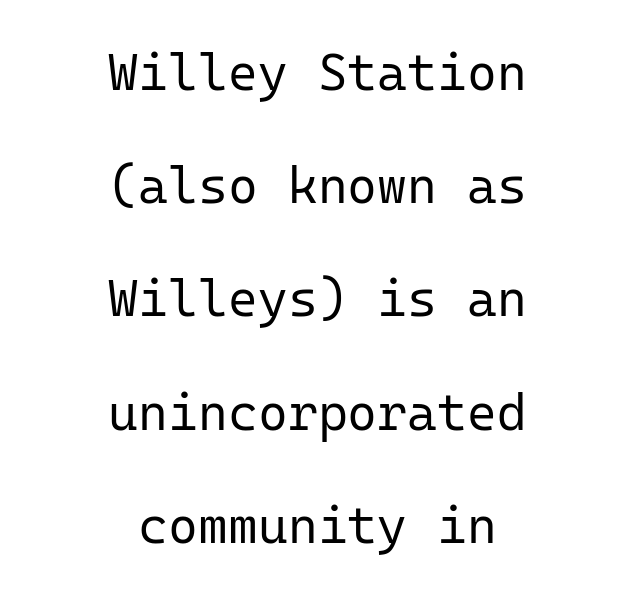
The image shows 51 px regular-weight sans-serif type, upright, monospaced; set centered, loose line spacing (2.22x), normal letter spacing, not underlined; low stroke contrast and a medium x-height.
